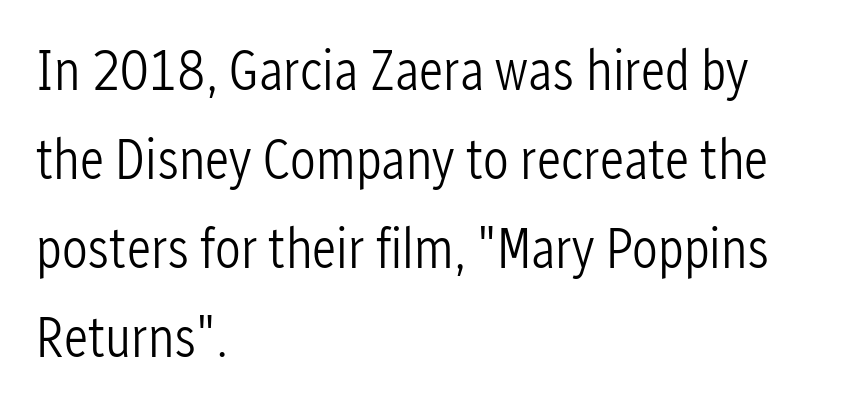
The image shows 57 px light, condensed sans-serif type, upright; set left-aligned, normal line spacing (1.56x), normal letter spacing, not underlined; low stroke contrast and a medium x-height.
